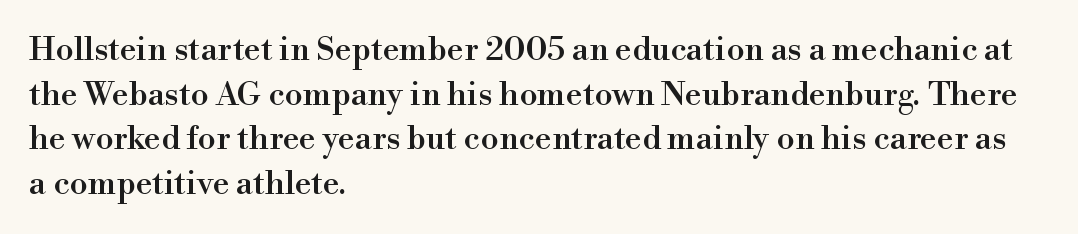
Type without underlining. Look at the tracking — it's just the regular setting, nothing added. This is roman type, the default non-slanted kind. Look at the bottom of the vertical strokes: they flare into serifs here. The leading is moderate, giving the passage an even texture. The face used here is proportionally spaced, like ordinary book or web type.
